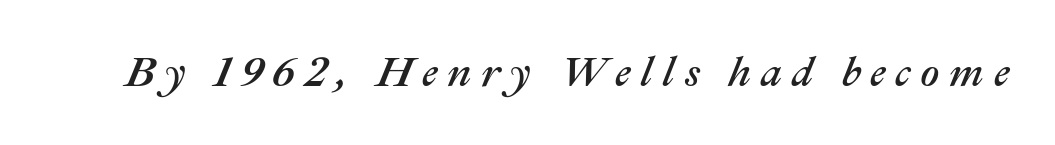
{"italic": "yes", "lean": "right", "slant_degrees": 22, "width": "normal", "stroke_contrast": "medium", "x_height": "medium", "monospaced": "no", "underline": "no", "letter_spacing": "wide", "letter_spacing_em": 0.23, "glyph_px": 42}
